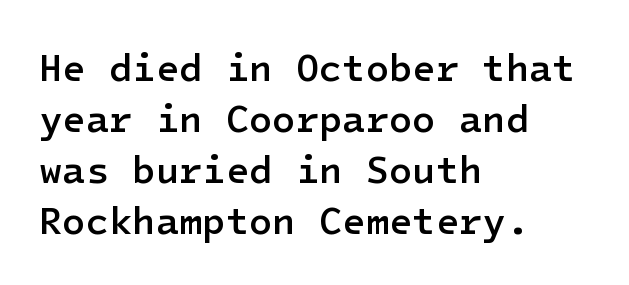
Weight check: semibold — heavier than regular, not quite bold. These lines are composed in type without serifs. Letter spacing: default. A typesetter would call this leading conventional body-copy spacing. The rendering anchors every line to the left-hand side. Underline: absent.
